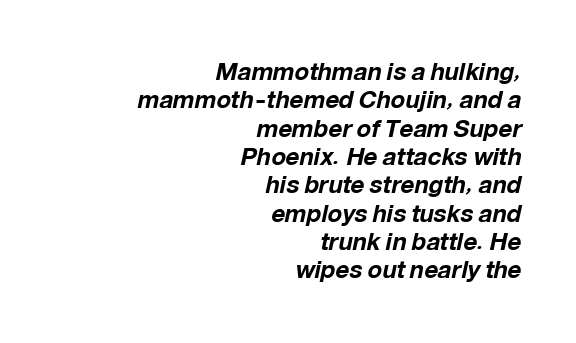
{"italic": "yes", "lean": "right", "slant_degrees": 12, "bold": "yes", "underline": "no", "align": "right", "line_spacing_ratio": 1.18, "letter_spacing": "normal", "letter_spacing_em": 0.0, "glyph_px": 24}
